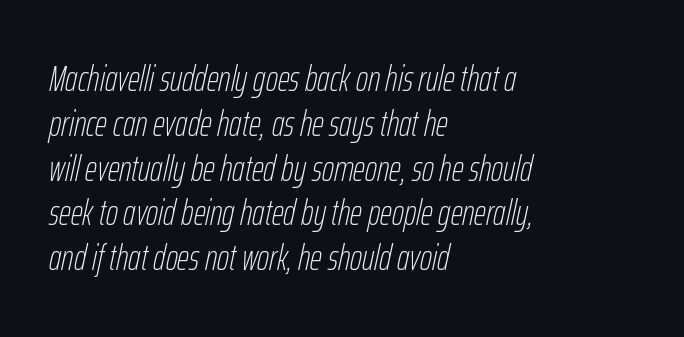
The image shows 37 px thin, condensed type, italic (leaning right); set left-aligned, line spacing 1.21x, normal letter spacing, not underlined; low stroke contrast and a medium x-height.
